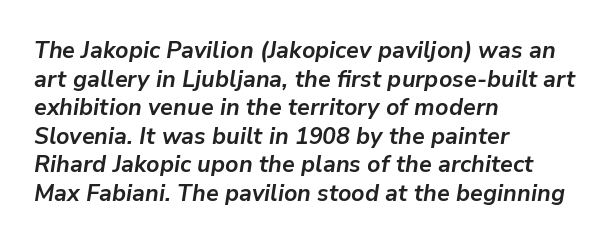
The image shows 23 px bold type, italic (leaning right); set left-aligned, line spacing 1.24x, normal letter spacing, not underlined.
